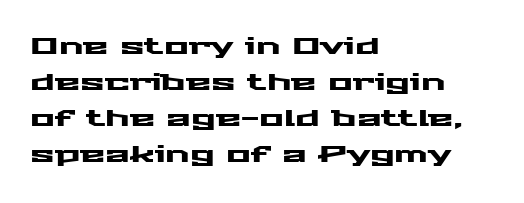
{"italic": "no", "underline": "no", "align": "left", "line_spacing": "normal", "line_spacing_ratio": 1.56, "letter_spacing": "normal", "letter_spacing_em": 0.0, "glyph_px": 23}
